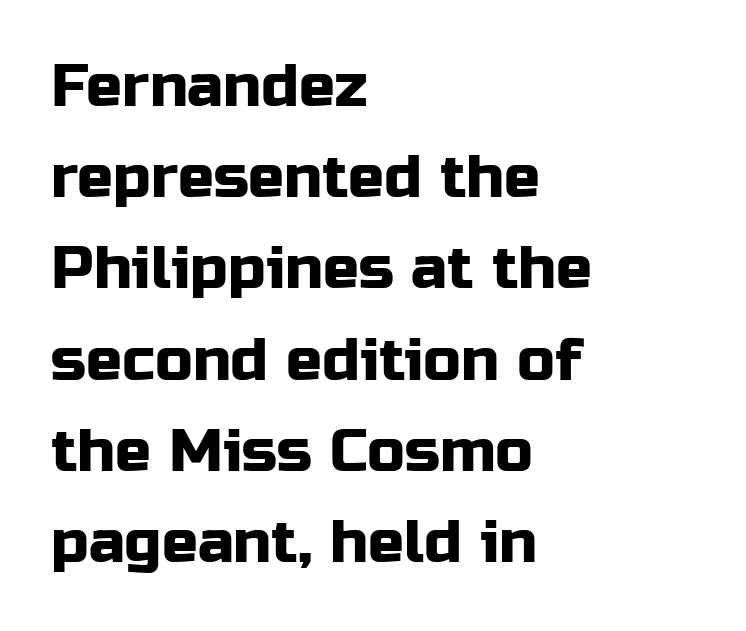
Nobody touched the tracking dial on this one. Unlike italic type, these characters show no tilt at all. Does the type have serifs? No, each stem ends abruptly. Note the varied advance widths — an 'i' is clearly narrower than an 'm'. This sample is left-justified, so line endings fall wherever the words run out.
